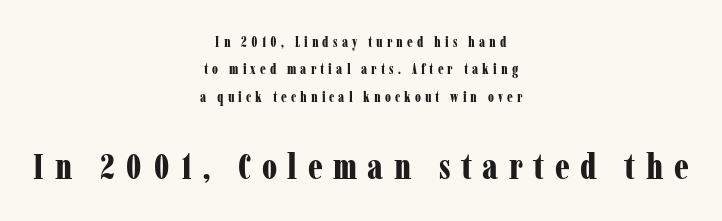
Q: Is the text bold? A: Yes.
Q: Is the text italic (slanted)? A: No, it is upright.
Q: Is the typeface a serif or a sans-serif typeface? A: Serif.
Q: Is the text underlined? A: No.
Q: How is the paragraph aligned? A: Centered.
Q: Is the spacing between letters normal or unusually wide? A: Unusually wide.
Q: Is the spacing between lines tight, normal or loose? A: Loose.
Q: Which block of text is set in a larger size, the first (top) or the second (bottom)? A: The second (bottom) one.
Q: Width (condensed, normal, or wide)? A: Condensed.
Q: Stroke contrast? A: Low.
Q: x-height? A: Medium.
Q: Monospaced? A: No.
